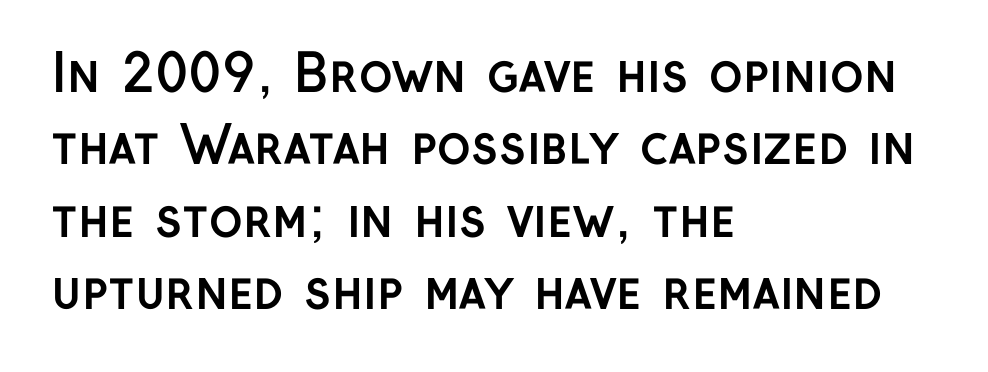
{"serif": "no", "italic": "no", "bold": "yes", "weight": "semibold", "width": "normal", "stroke_contrast": "low", "x_height": "medium", "monospaced": "no", "underline": "no", "align": "left", "line_spacing": "normal", "line_spacing_ratio": 1.42, "letter_spacing": "normal", "letter_spacing_em": 0.0, "glyph_px": 51}
